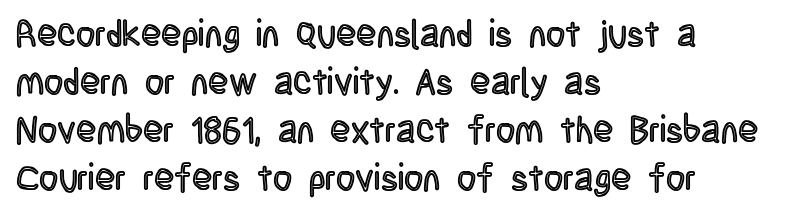
The image shows 37 px condensed type, upright; set left-aligned, normal line spacing (1.3x), normal letter spacing, not underlined; a large x-height.
